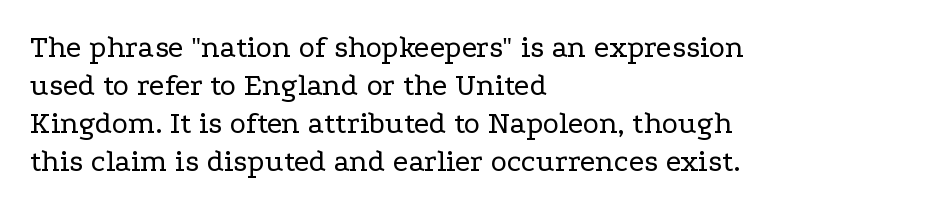
{"serif": "yes", "italic": "no", "bold": "no", "weight": "regular", "width": "wide", "stroke_contrast": "low", "x_height": "medium", "monospaced": "no", "underline": "no", "align": "left", "line_spacing_ratio": 1.23, "letter_spacing": "normal", "letter_spacing_em": 0.0, "glyph_px": 31}
